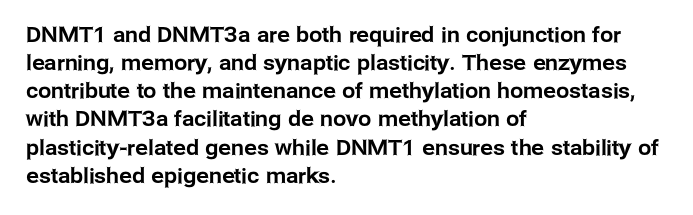
Q: Is the text italic (slanted)? A: No, it is upright.
Q: Is the text underlined? A: No.
Q: How is the paragraph aligned? A: Left-aligned.
Q: Is the spacing between letters normal or unusually wide? A: Normal.
Q: Is the spacing between lines tight, normal or loose? A: Normal.
